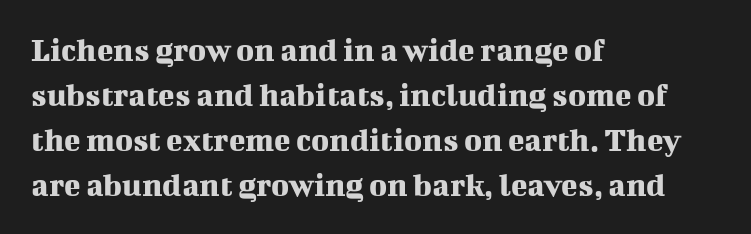
Words float on clear page, feet unadorned. Each line starts at the same left margin while the right side varies. A roman cut, with each character standing at attention. Students, observe: this is what conventionally led text looks like. This is serif lettering, the kind often seen in printed books. Is the letter spacing exaggerated? No — it looks like the ordinary default.
